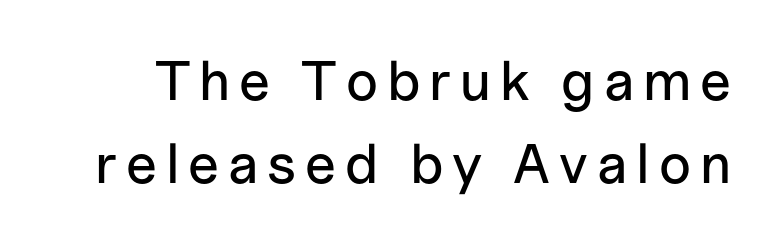
Q: Is the text italic (slanted)? A: No, it is upright.
Q: Is the typeface a serif or a sans-serif typeface? A: Sans-serif.
Q: Is the text underlined? A: No.
Q: Is the spacing between lines tight, normal or loose? A: Normal.
Q: Width (condensed, normal, or wide)? A: Normal.
Q: Stroke contrast? A: Low.
Q: x-height? A: Medium.
Q: Monospaced? A: No.
